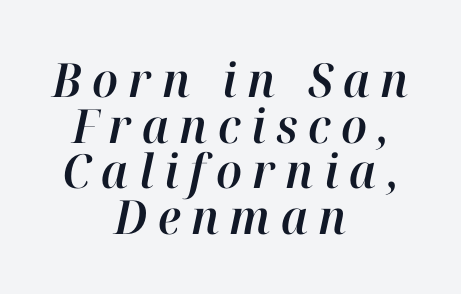
The image shows 47 px text type, italic (leaning right); set centered, tight line spacing (0.97x), unusually wide letter spacing (+0.22 em), not underlined; high stroke contrast and a medium x-height.
